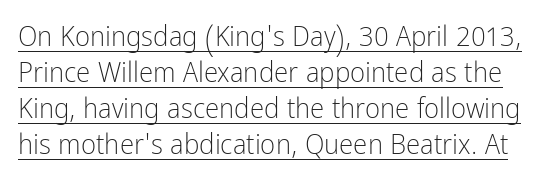
The image shows 29 px light, condensed sans-serif type, upright; set line spacing 1.24x, normal letter spacing, underlined; low stroke contrast and a medium x-height.
